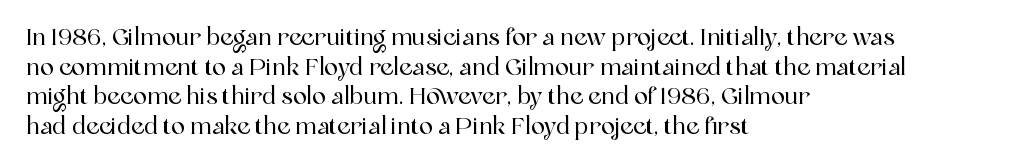
Descenders are the only things crossing below the line. A classic flush-left, rag-right setting is used for this passage. Upright lettering throughout. Quick note: interline space is typical. Letter spacing: default.
